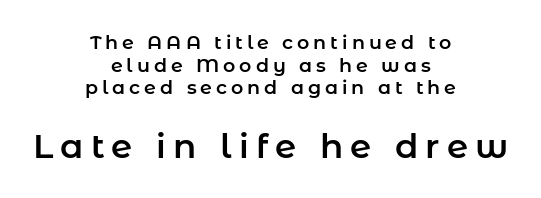
The rendering inserts visible extra space after every character. Beneath every word, the page is bare. Every character sits straight up, as roman type does. You could not count columns in this text — the font is proportionally spaced.
